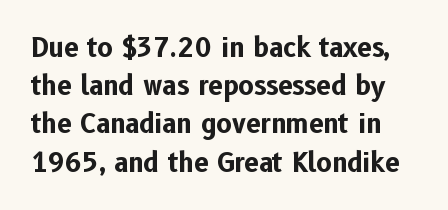
Is the type bold? Yes — the strokes are clearly thick and heavy. Has an underline been added? It has not. How are the letters spaced? Ordinarily, with no added tracking. A typesetter would call this leading conventional body-copy spacing.
